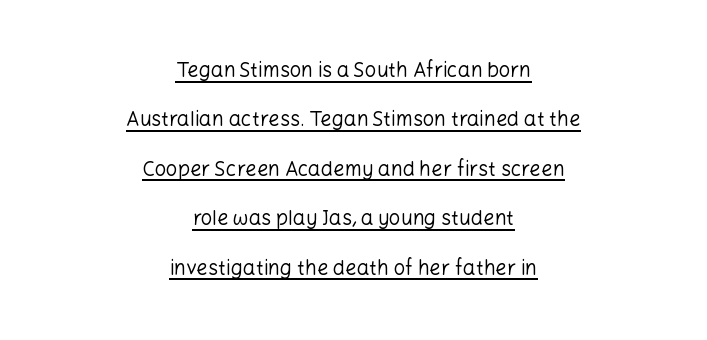
Q: Is the text bold? A: No.
Q: Is the text italic (slanted)? A: No, it is upright.
Q: Is the text underlined? A: Yes.
Q: How is the paragraph aligned? A: Centered.
Q: Is the spacing between letters normal or unusually wide? A: Normal.
Q: Is the spacing between lines tight, normal or loose? A: Loose.
